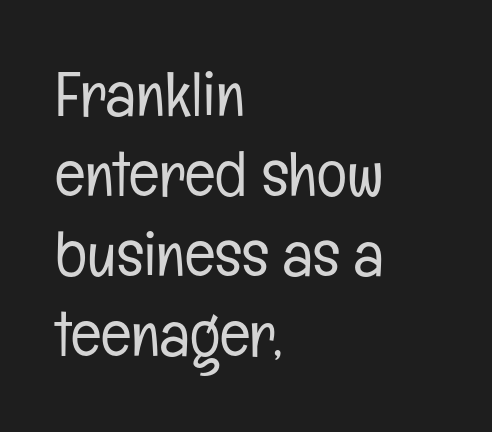
Q: Is the text bold? A: No.
Q: Is the text italic (slanted)? A: No, it is upright.
Q: Is the typeface a serif or a sans-serif typeface? A: Sans-serif.
Q: Is the text underlined? A: No.
Q: How is the paragraph aligned? A: Left-aligned.
Q: Is the spacing between letters normal or unusually wide? A: Normal.
Q: Is the spacing between lines tight, normal or loose? A: Normal.
Q: Width (condensed, normal, or wide)? A: Condensed.
Q: Stroke contrast? A: Low.
Q: x-height? A: Medium.
Q: Monospaced? A: No.
